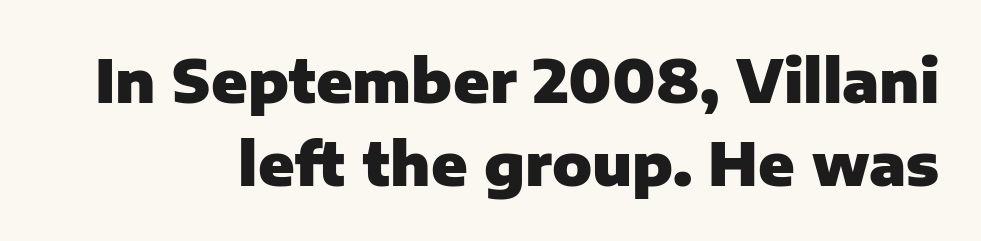
{"serif": "no", "italic": "no", "bold": "yes", "weight": "heavy", "width": "normal", "stroke_contrast": "low", "x_height": "medium", "monospaced": "no", "underline": "no", "align": "right", "line_spacing": "normal", "line_spacing_ratio": 1.4, "letter_spacing": "normal", "letter_spacing_em": 0.0, "glyph_px": 59}
